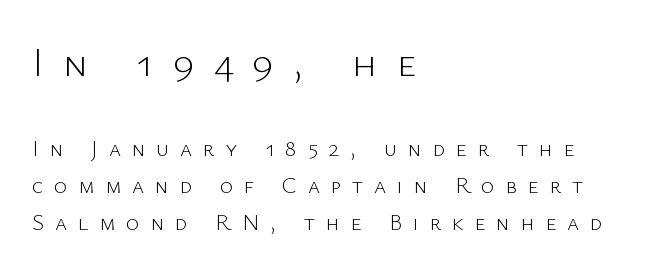
The image shows 41 px light sans-serif type, upright; set left-aligned, normal line spacing (1.61x), unusually wide letter spacing (+0.47 em), not underlined; the first (top) block is 1.78x larger; low stroke contrast and a medium x-height.
